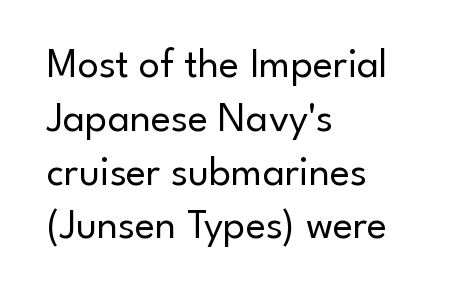
The image shows 42 px regular-weight sans-serif type, upright; set left-aligned, normal line spacing (1.28x), normal letter spacing, not underlined; low stroke contrast and a small x-height.
